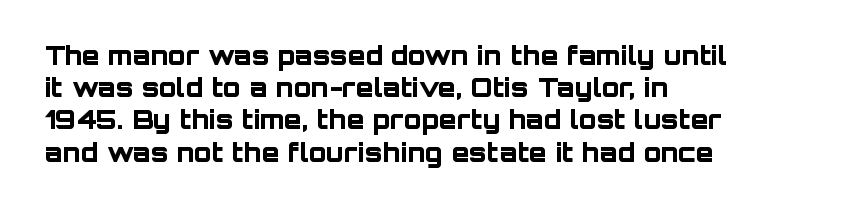
{"italic": "no", "bold": "yes", "underline": "no", "align": "left", "line_spacing_ratio": 1.24, "letter_spacing": "normal", "letter_spacing_em": 0.0, "glyph_px": 26}
